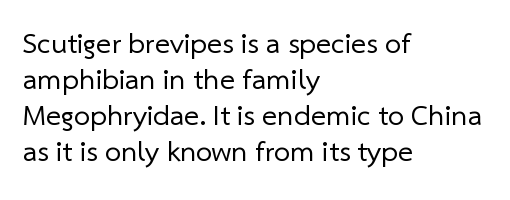
Character widths vary here, with narrow letters taking less room than wide ones. Alignment: flush left. Grotesque or geometric, the face here clearly has no serifs. Words appear dense and cohesive because spacing is normal. Vertical stems look standard width or narrower in stroke.
